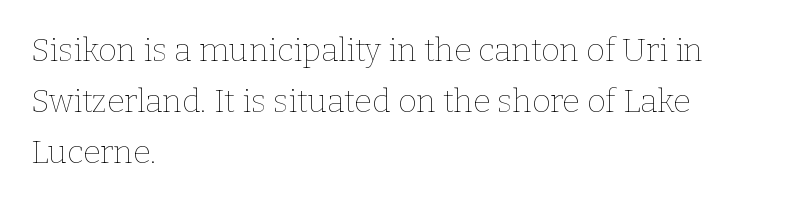
{"italic": "no", "bold": "no", "weight": "thin", "width": "normal", "stroke_contrast": "low", "x_height": "medium", "monospaced": "no", "underline": "no", "align": "left", "line_spacing": "normal", "line_spacing_ratio": 1.59, "letter_spacing": "normal", "letter_spacing_em": 0.0, "glyph_px": 32}
